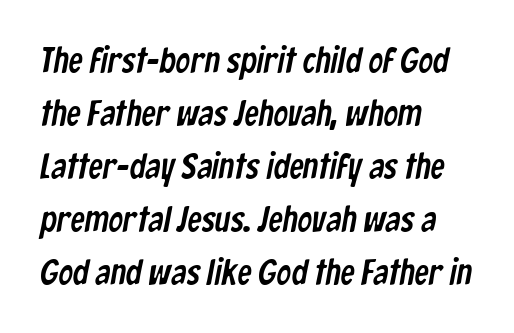
The image shows 36 px condensed sans-serif type; set left-aligned, normal line spacing (1.47x), normal letter spacing, not underlined; low stroke contrast and a medium x-height.
